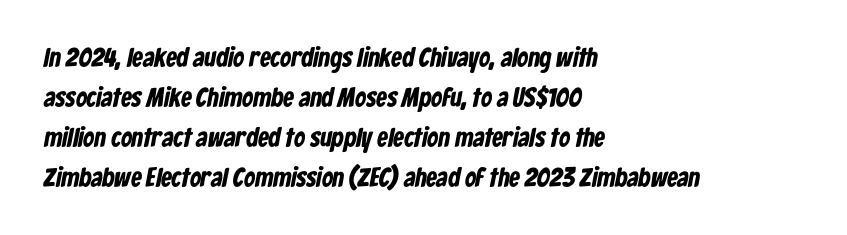
{"bold": "yes", "underline": "no", "align": "left", "line_spacing": "normal", "line_spacing_ratio": 1.48, "letter_spacing": "normal", "letter_spacing_em": 0.0, "glyph_px": 27}
